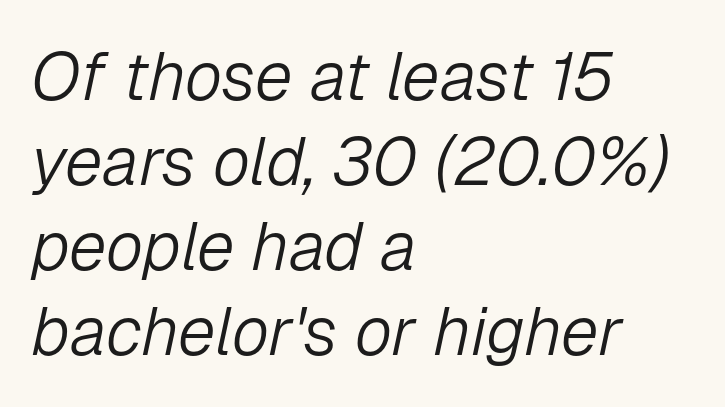
{"italic": "yes", "lean": "right", "slant_degrees": 12, "bold": "no", "weight": "light", "width": "normal", "stroke_contrast": "low", "x_height": "medium", "monospaced": "no", "underline": "no", "align": "left", "line_spacing": "normal", "line_spacing_ratio": 1.25, "letter_spacing": "normal", "letter_spacing_em": 0.0, "glyph_px": 68}
